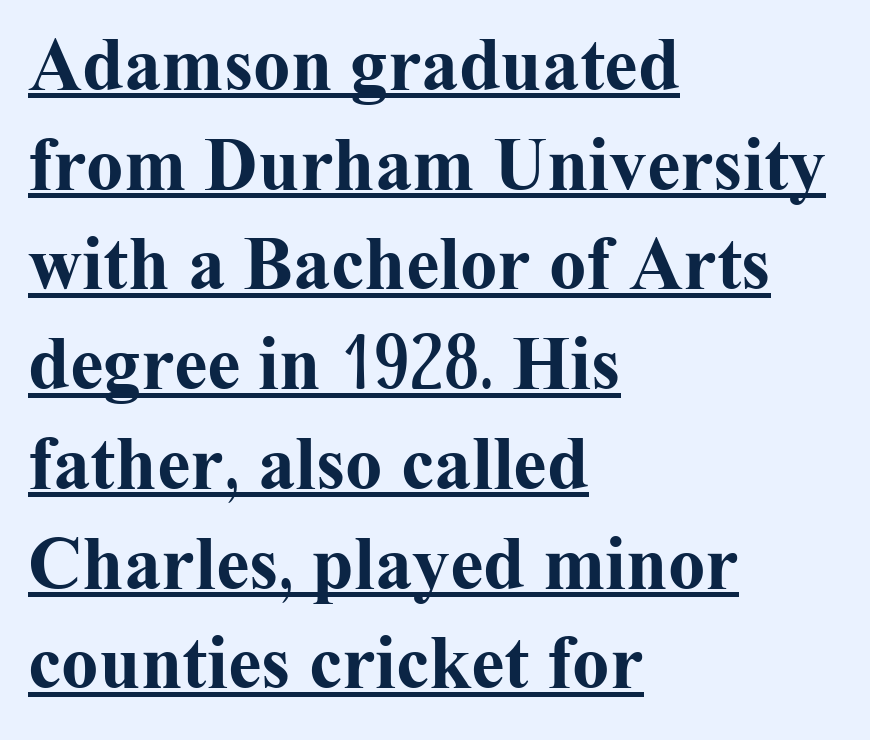
Small tapered or slab feet sit at the stroke ends, so this counts as serif. These characters rest on top of a visible drawn line. A typesetter would call this proportional, since set widths differ per character. A full-strength bold gives these letters their thick strokes.
